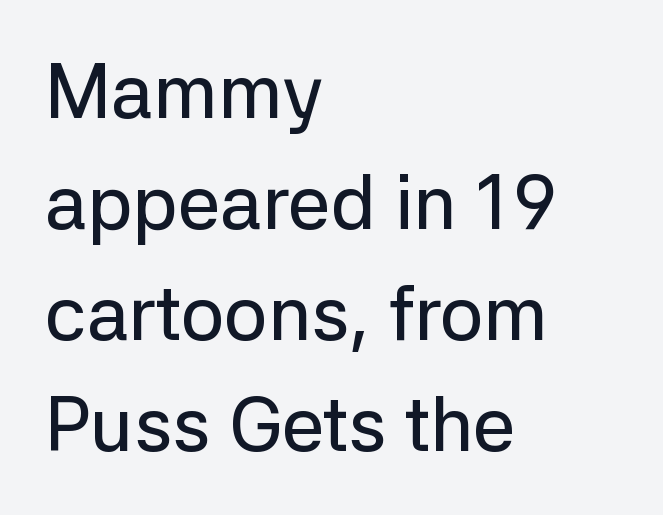
Q: Is the text italic (slanted)? A: No, it is upright.
Q: Is the typeface a serif or a sans-serif typeface? A: Sans-serif.
Q: Is the text underlined? A: No.
Q: How is the paragraph aligned? A: Left-aligned.
Q: Is the spacing between letters normal or unusually wide? A: Normal.
Q: Is the spacing between lines tight, normal or loose? A: Normal.
Q: Width (condensed, normal, or wide)? A: Normal.
Q: Stroke contrast? A: Low.
Q: x-height? A: Medium.
Q: Monospaced? A: No.
